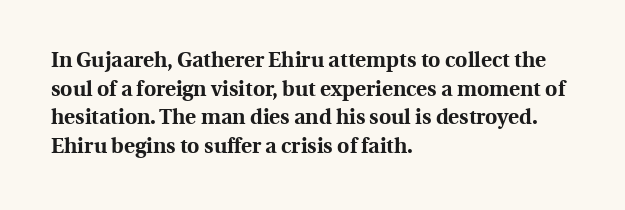
The image shows 21 px bold type, upright; set left-aligned, normal line spacing (1.36x), normal letter spacing, not underlined.
